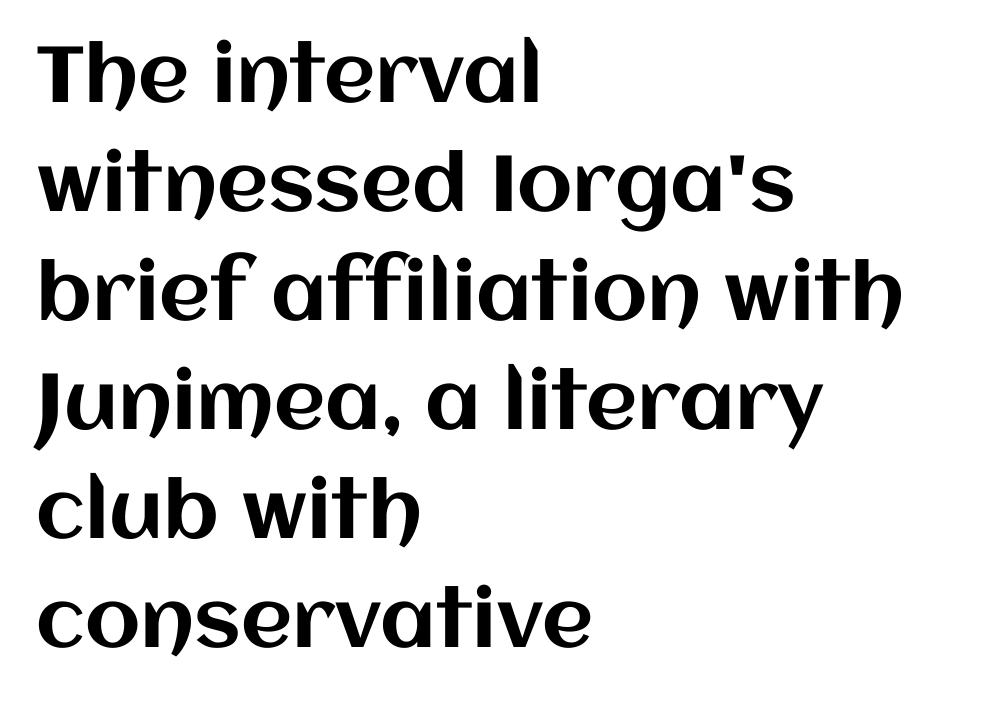
The image shows 79 px text type, upright; set left-aligned, normal line spacing (1.38x), normal letter spacing, not underlined; medium stroke contrast and a large x-height.
